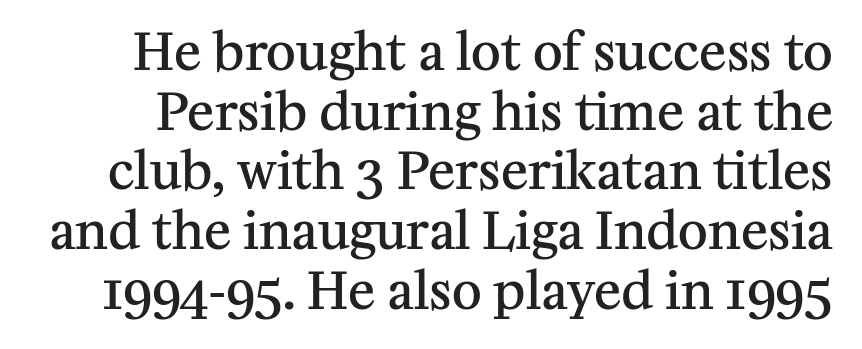
The image shows 51 px semibold serif type, upright; set line spacing 1.17x, normal letter spacing, not underlined; medium stroke contrast and a medium x-height.
